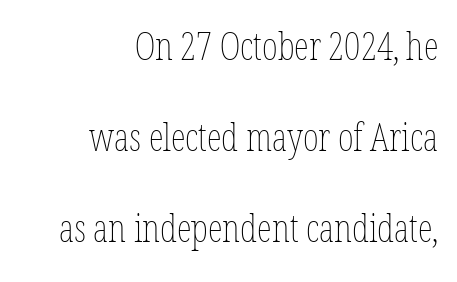
The image shows 38 px thin, condensed type, upright; set right-aligned, loose line spacing (2.39x), normal letter spacing, not underlined; low stroke contrast and a medium x-height.
